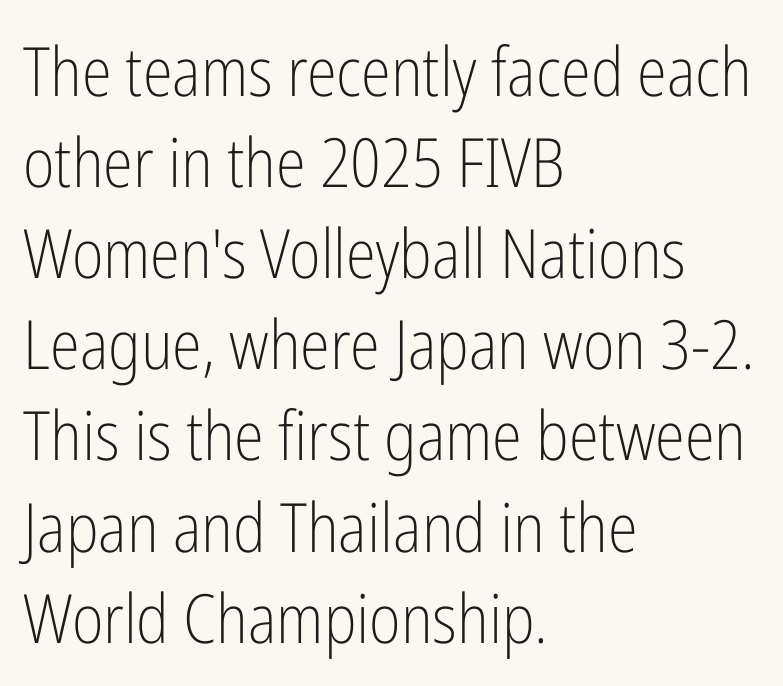
{"serif": "no", "italic": "no", "bold": "no", "weight": "light", "width": "condensed", "stroke_contrast": "low", "x_height": "medium", "monospaced": "no", "underline": "no", "align": "left", "line_spacing": "normal", "line_spacing_ratio": 1.34, "letter_spacing": "normal", "letter_spacing_em": 0.0, "glyph_px": 68}
